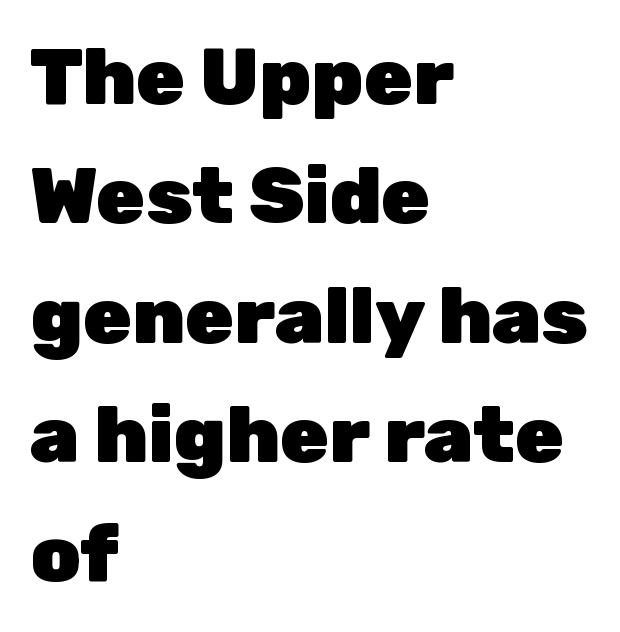
Spacing verdict: proportional, widths tailored to each character. Heavy-handed strokes throughout: this text is bold. Look at the tracking — it's just the regular setting, nothing added. The string is rendered with underlining switched off.
